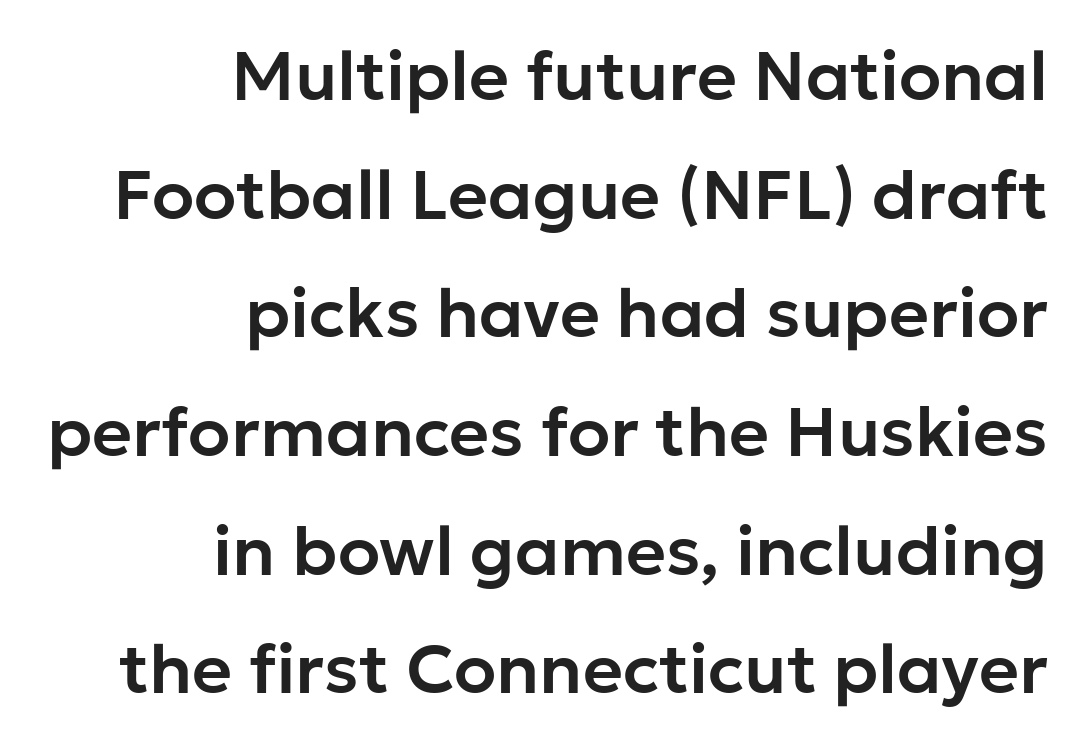
Q: Is the text italic (slanted)? A: No, it is upright.
Q: Is the typeface a serif or a sans-serif typeface? A: Sans-serif.
Q: Is the text underlined? A: No.
Q: How is the paragraph aligned? A: Right-aligned.
Q: Is the spacing between letters normal or unusually wide? A: Normal.
Q: Width (condensed, normal, or wide)? A: Normal.
Q: Stroke contrast? A: Low.
Q: x-height? A: Medium.
Q: Monospaced? A: No.
